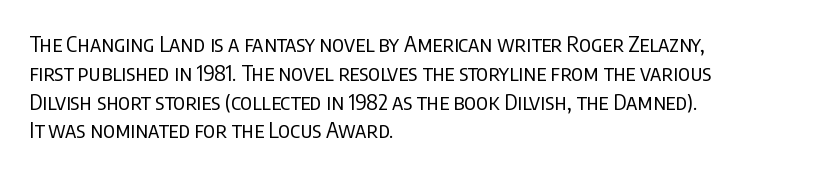
The image shows 22 px text type, upright; set left-aligned, normal line spacing (1.31x), normal letter spacing, not underlined.
